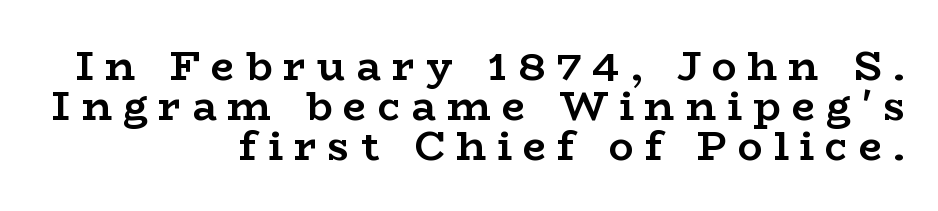
{"serif": "yes", "italic": "no", "bold": "yes", "weight": "semibold", "width": "wide", "stroke_contrast": "low", "x_height": "medium", "monospaced": "no", "underline": "no", "align": "right", "line_spacing": "tight", "line_spacing_ratio": 0.97, "letter_spacing": "wide", "letter_spacing_em": 0.27, "glyph_px": 41}
